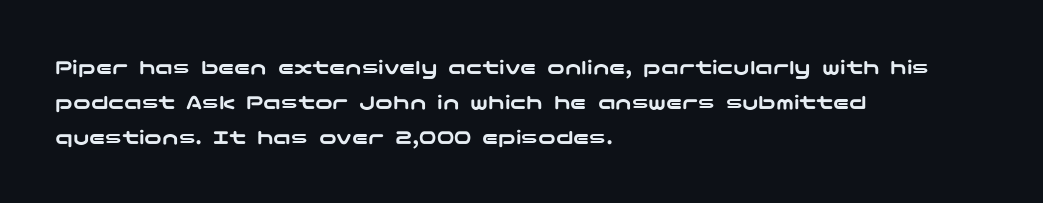
Q: Is the text italic (slanted)? A: No, it is upright.
Q: Is the text underlined? A: No.
Q: How is the paragraph aligned? A: Left-aligned.
Q: Is the spacing between letters normal or unusually wide? A: Normal.
Q: Is the spacing between lines tight, normal or loose? A: Normal.
